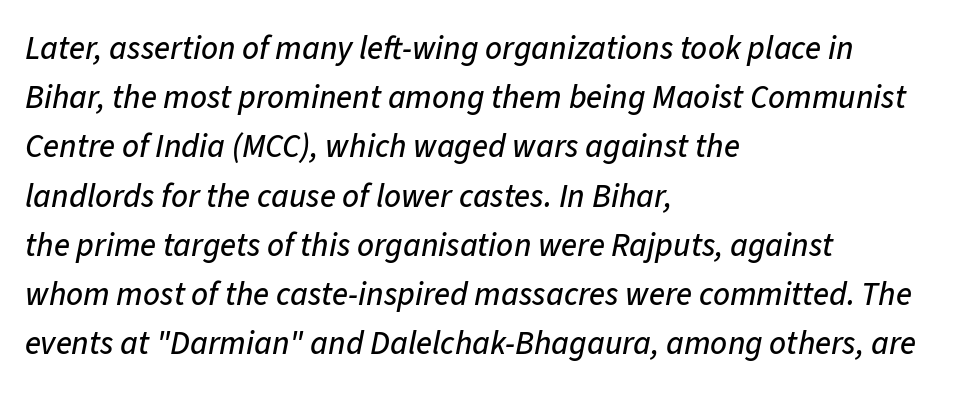
The image shows 33 px text type, italic (leaning right); set left-aligned, normal line spacing (1.49x), normal letter spacing, not underlined; low stroke contrast and a medium x-height.
